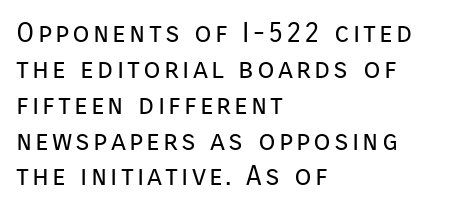
The rendering uses natural spacing where letterforms have individual widths. The zone under the glyphs is completely vacant. Whoever set this chose a conventional vertical rhythm. The typesetter chose a ragged-right arrangement here. The lettering stays uniformly vertical, giving the passage a roman look.
